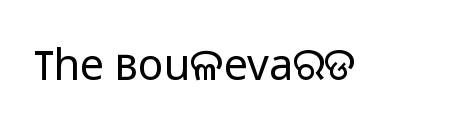
The image shows 43 px regular-weight sans-serif type, upright; set normal letter spacing, not underlined; low stroke contrast and a medium x-height.
